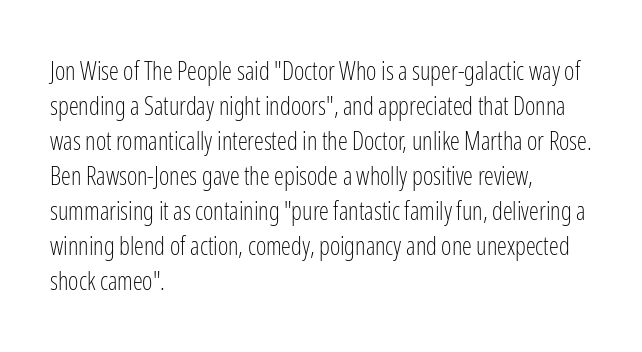
{"italic": "no", "bold": "no", "underline": "no", "align": "left", "line_spacing": "normal", "line_spacing_ratio": 1.4, "letter_spacing": "normal", "letter_spacing_em": 0.0, "glyph_px": 25}
